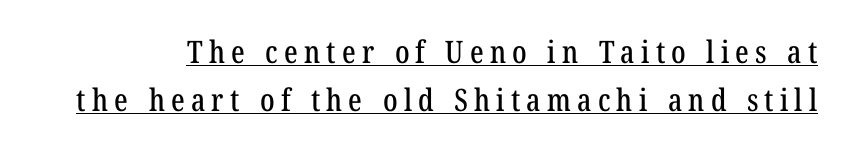
{"serif": "yes", "width": "condensed", "stroke_contrast": "low", "x_height": "medium", "monospaced": "no", "underline": "yes", "line_spacing": "normal", "line_spacing_ratio": 1.55, "letter_spacing": "wide", "letter_spacing_em": 0.2, "glyph_px": 31}
